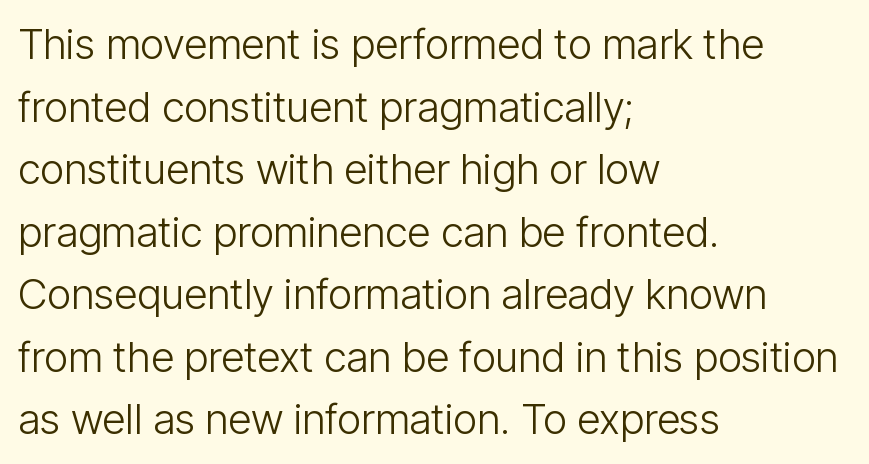
Q: Is the text bold? A: No.
Q: Is the text italic (slanted)? A: No, it is upright.
Q: Is the typeface a serif or a sans-serif typeface? A: Sans-serif.
Q: Is the text underlined? A: No.
Q: How is the paragraph aligned? A: Left-aligned.
Q: Is the spacing between letters normal or unusually wide? A: Normal.
Q: Is the spacing between lines tight, normal or loose? A: Normal.
Q: Width (condensed, normal, or wide)? A: Condensed.
Q: Stroke contrast? A: Low.
Q: x-height? A: Medium.
Q: Monospaced? A: No.
